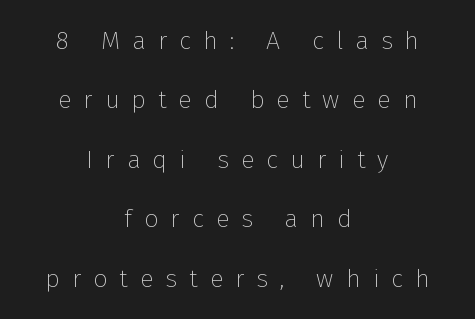
The image shows 25 px text type, upright; set centered, loose line spacing (2.38x), unusually wide letter spacing (+0.49 em), not underlined.
